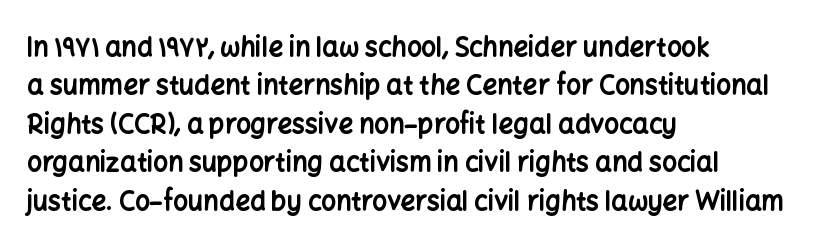
A typesetter would mark this as roman, not italic. Rule under the text: the space is simply empty. Layout note: lines flush left. The designer left line spacing at the default. What weight is shown? A full bold with thick strokes. This sample uses plain, unmodified letter spacing.
